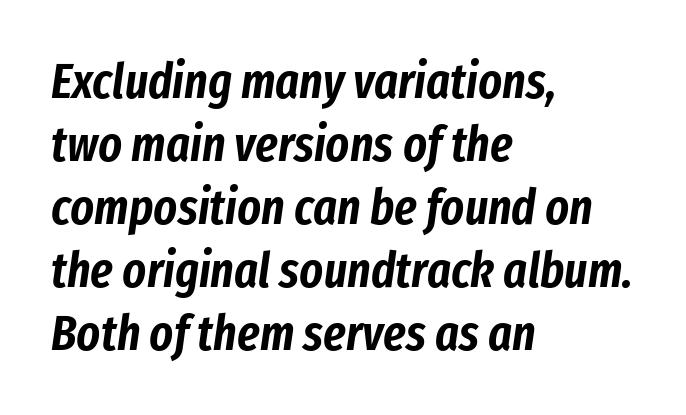
Q: Is the text italic (slanted)? A: Yes, it leans right by about 8 degrees.
Q: Is the text underlined? A: No.
Q: How is the paragraph aligned? A: Left-aligned.
Q: Is the spacing between letters normal or unusually wide? A: Normal.
Q: Is the spacing between lines tight, normal or loose? A: Normal.
Q: Width (condensed, normal, or wide)? A: Condensed.
Q: Stroke contrast? A: Low.
Q: x-height? A: Medium.
Q: Monospaced? A: No.
